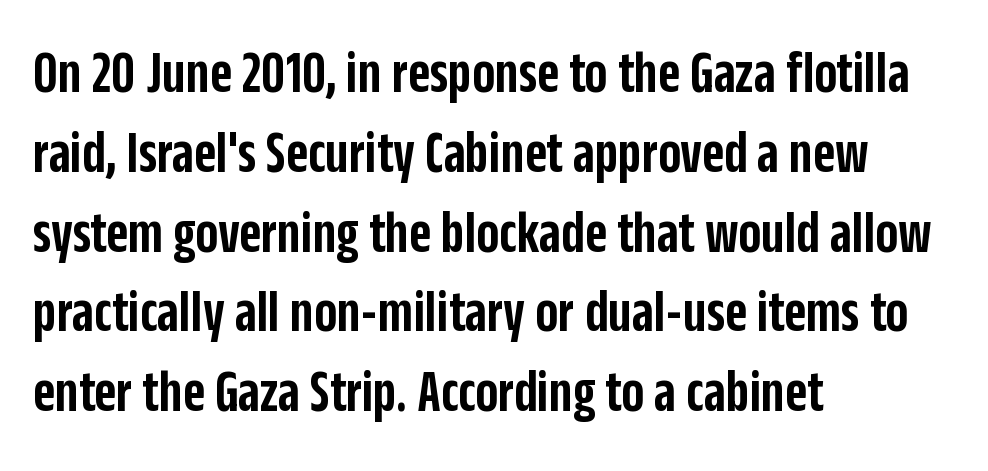
Look at the bottom of the vertical strokes: they stop flat, with no serifs. How are the letters spaced? Ordinarily, with no added tracking. One glance says typical: line gaps are just what's usual. Does the weight exceed regular? Yes, but only to semibold.
